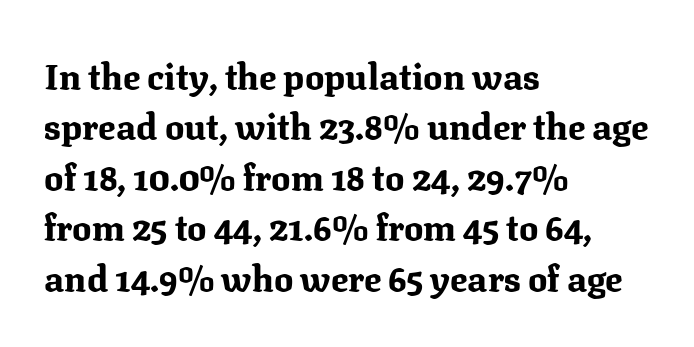
{"serif": "yes", "italic": "no", "bold": "yes", "weight": "bold", "width": "normal", "stroke_contrast": "medium", "x_height": "medium", "monospaced": "no", "underline": "no", "align": "left", "line_spacing": "normal", "line_spacing_ratio": 1.4, "letter_spacing": "normal", "letter_spacing_em": 0.0, "glyph_px": 36}
